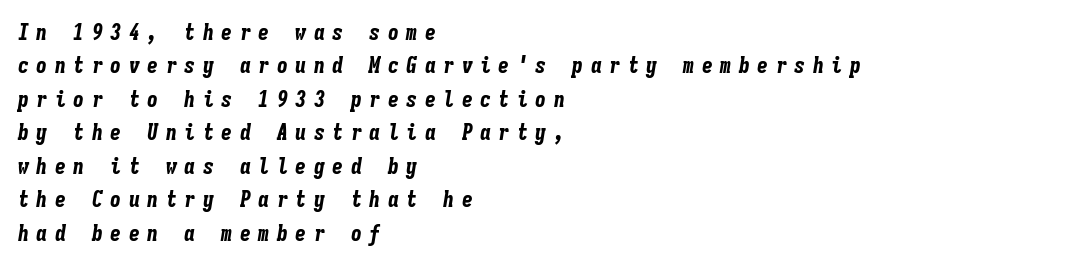
Chunky letters — that's bold for sure. The gap between lines stays unmarked. Italic? Definitely — the glyphs are oblique. Where is the straight margin? On the left. Successive baselines arrive at the customary interval.
